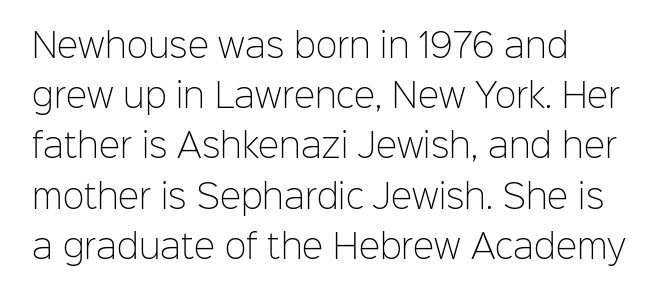
Tall strokes in this sample are plumb rather than angled. Is the block centered? No — it sits flush against the left margin. Proportional: the letters do not fall into vertical columns. The font family rendered here belongs to the sans-serif group. Underlining? Definitely not there.
